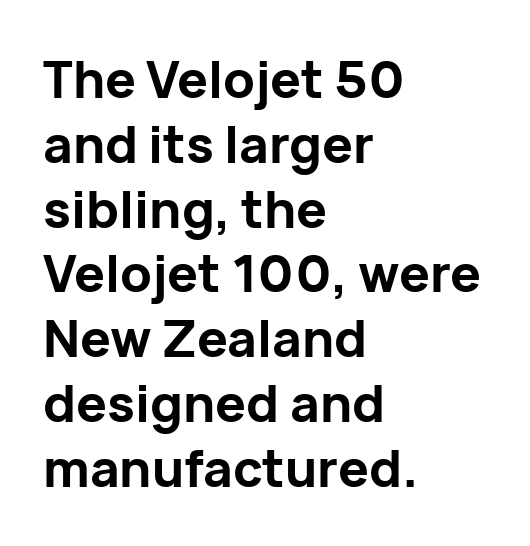
Spacing verdict: proportional, widths tailored to each character. Letters rest on an invisible, unmarked baseline. This sample is left-justified, so line endings fall wherever the words run out. Horizontal bands of white between lines are of average thickness. Unlike italic type, these characters show no tilt at all.
